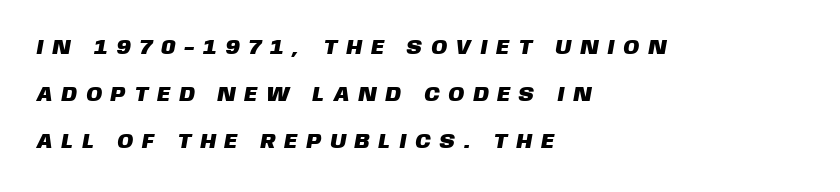
{"underline": "no", "align": "left", "line_spacing": "loose", "line_spacing_ratio": 2.24, "letter_spacing": "wide", "letter_spacing_em": 0.47, "glyph_px": 21}
